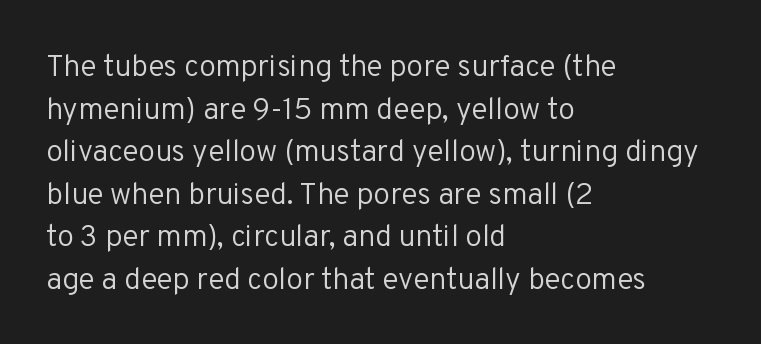
Q: Is the text bold? A: No.
Q: Is the text italic (slanted)? A: No, it is upright.
Q: Is the typeface a serif or a sans-serif typeface? A: Sans-serif.
Q: Is the text underlined? A: No.
Q: How is the paragraph aligned? A: Left-aligned.
Q: Is the spacing between letters normal or unusually wide? A: Normal.
Q: Is the spacing between lines tight, normal or loose? A: Normal.
Q: Width (condensed, normal, or wide)? A: Normal.
Q: Stroke contrast? A: Low.
Q: x-height? A: Medium.
Q: Monospaced? A: No.
